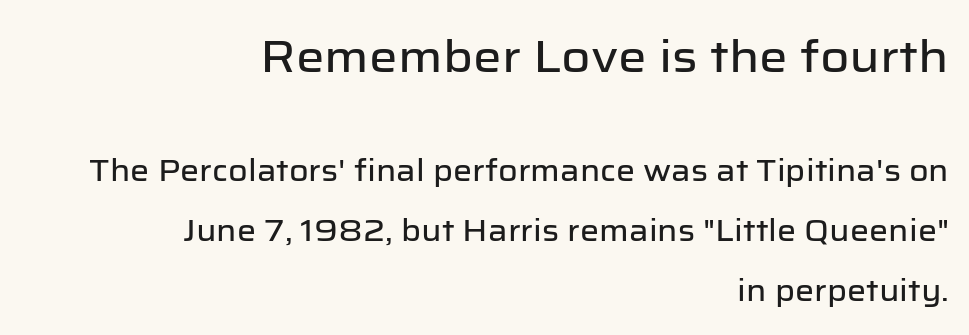
The image shows 45 px sans-serif type, upright; set right-aligned, loose line spacing (2.0x), normal letter spacing, not underlined; the first (top) block is 1.5x larger; low stroke contrast and a medium x-height.
